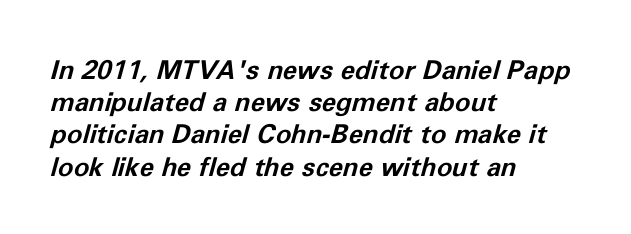
Q: Is the text bold? A: Yes.
Q: Is the text italic (slanted)? A: Yes, it leans right by about 11 degrees.
Q: Is the text underlined? A: No.
Q: How is the paragraph aligned? A: Left-aligned.
Q: Is the spacing between letters normal or unusually wide? A: Normal.
